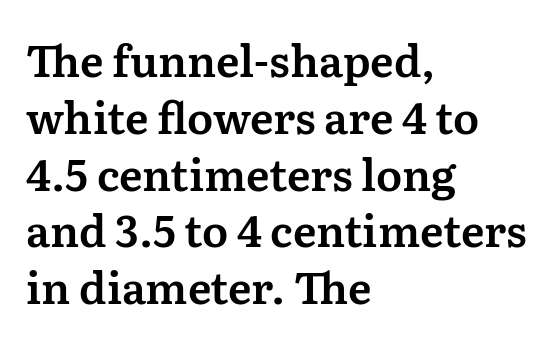
Looks like regular typesetting: each glyph gets only the width it needs. Do the letters lean? They stand straight. Reading down the block, your eye returns to a fixed left position each line. Successive baselines arrive at the customary interval.
